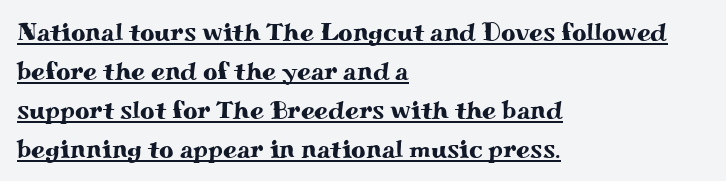
Q: Is the text italic (slanted)? A: No, it is upright.
Q: Is the text underlined? A: Yes.
Q: How is the paragraph aligned? A: Left-aligned.
Q: Is the spacing between letters normal or unusually wide? A: Normal.
Q: Is the spacing between lines tight, normal or loose? A: Normal.
